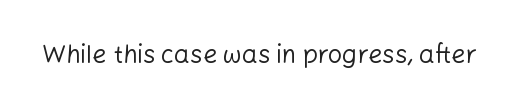
Q: Is the text bold? A: No.
Q: Is the text italic (slanted)? A: No, it is upright.
Q: Is the text underlined? A: No.
Q: Is the spacing between letters normal or unusually wide? A: Normal.
